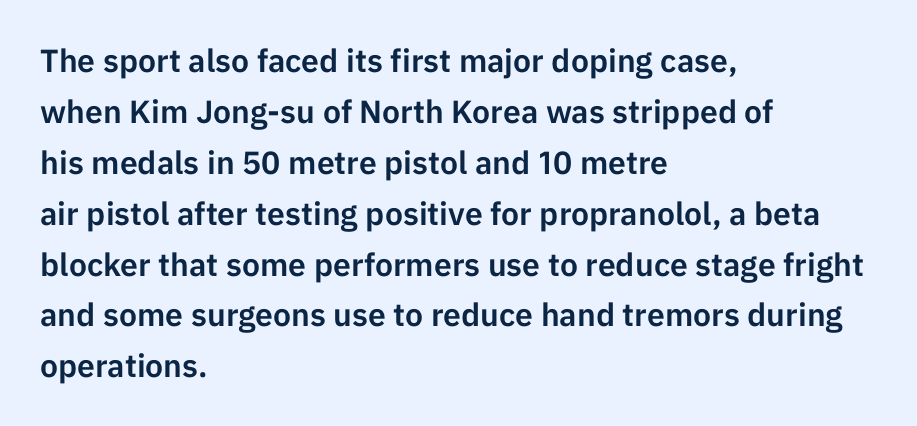
{"serif": "no", "italic": "no", "width": "normal", "stroke_contrast": "low", "x_height": "medium", "monospaced": "no", "underline": "no", "align": "left", "line_spacing": "normal", "line_spacing_ratio": 1.59, "letter_spacing": "normal", "letter_spacing_em": 0.0, "glyph_px": 32}
